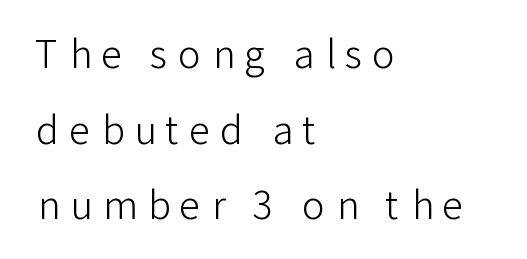
Casual observation: everything's shoved over to the left. Beneath every word, the page is bare. Words appear elongated and porous because spacing is wide. This rendering employs a face without finishing strokes, i.e., a sans-serif. Proportional: the letters do not fall into vertical columns.
